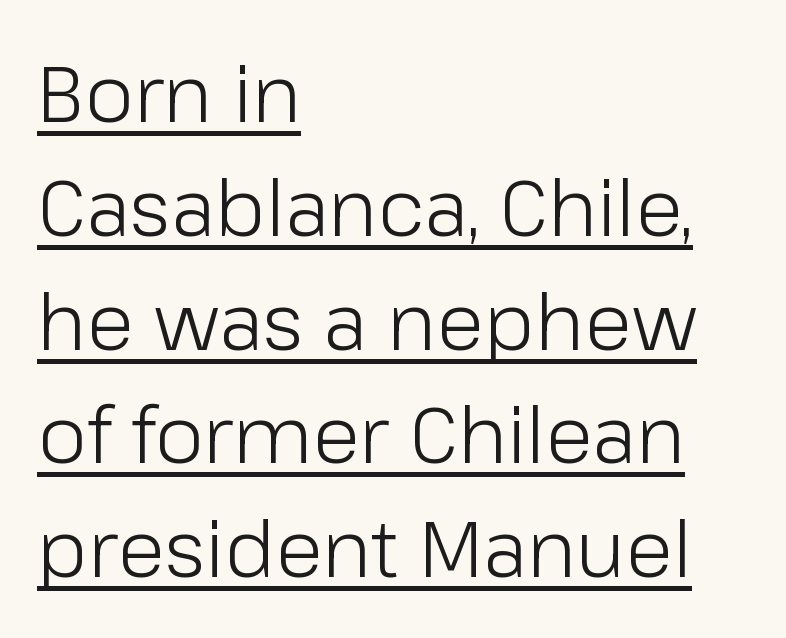
{"serif": "no", "italic": "no", "bold": "no", "weight": "light", "width": "normal", "stroke_contrast": "low", "x_height": "medium", "monospaced": "no", "underline": "yes", "align": "left", "line_spacing": "normal", "line_spacing_ratio": 1.44, "letter_spacing": "normal", "letter_spacing_em": 0.0, "glyph_px": 79}
